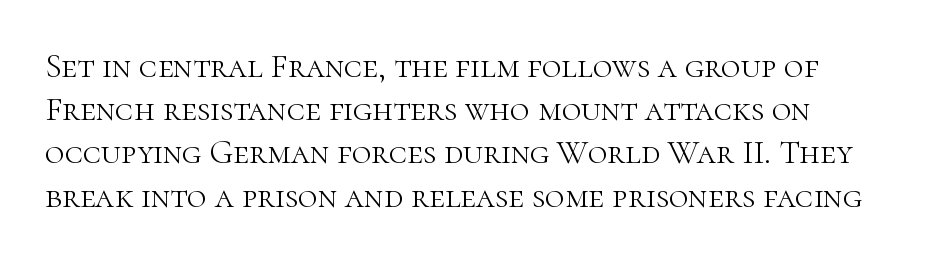
{"serif": "yes", "italic": "no", "bold": "no", "weight": "light", "width": "normal", "stroke_contrast": "high", "x_height": "medium", "monospaced": "no", "underline": "no", "line_spacing": "normal", "line_spacing_ratio": 1.27, "letter_spacing": "normal", "letter_spacing_em": 0.0, "glyph_px": 34}
